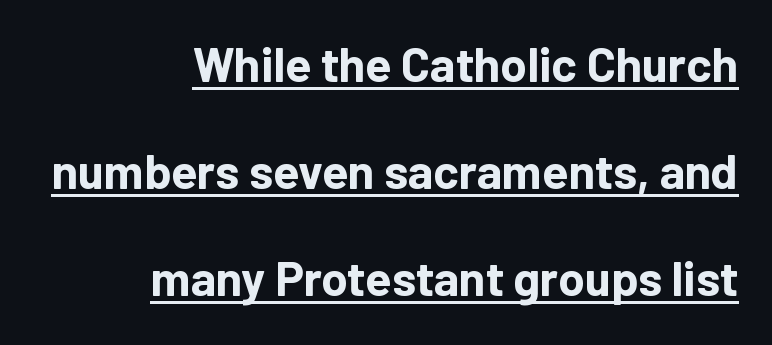
These lines stack with their right ends in a neat column. Is the letter spacing exaggerated? No — it looks like the ordinary default. Underline: present. Quick note: not italic, upright. The passage shown stacks its lines with a broad gap. The rendering shows plain stroke endings on the letterforms — a sans-serif design.
